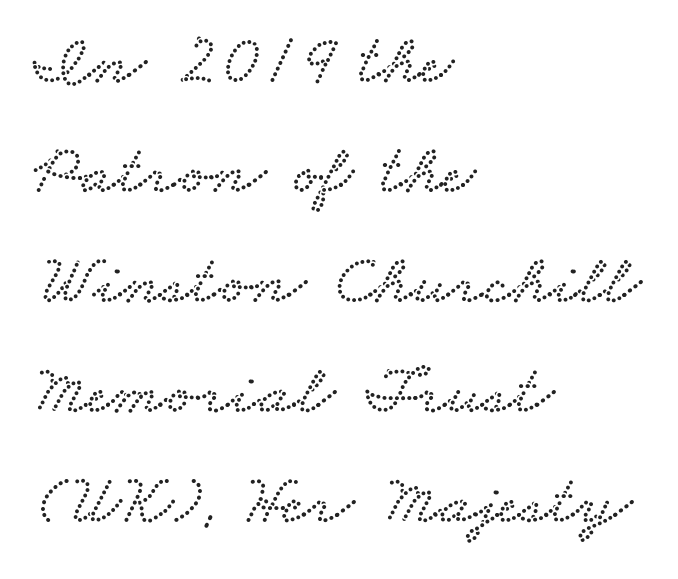
{"serif": "yes", "width": "wide", "stroke_contrast": "low", "x_height": "small", "monospaced": "no", "underline": "no", "align": "left", "line_spacing": "normal", "line_spacing_ratio": 1.55, "letter_spacing": "normal", "letter_spacing_em": 0.0, "glyph_px": 71}
